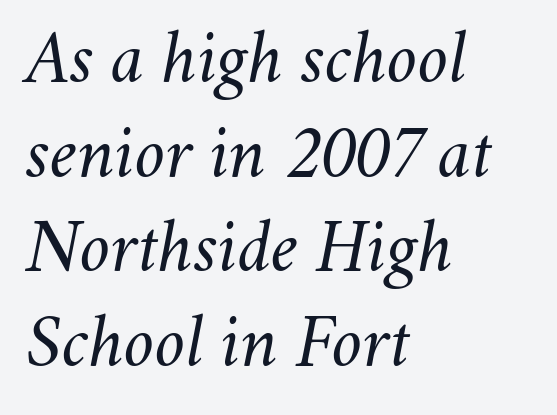
Q: Is the text bold? A: No.
Q: Is the text italic (slanted)? A: Yes, it leans right by about 11 degrees.
Q: Is the text underlined? A: No.
Q: How is the paragraph aligned? A: Left-aligned.
Q: Is the spacing between letters normal or unusually wide? A: Normal.
Q: Width (condensed, normal, or wide)? A: Normal.
Q: Stroke contrast? A: Medium.
Q: x-height? A: Small.
Q: Monospaced? A: No.
